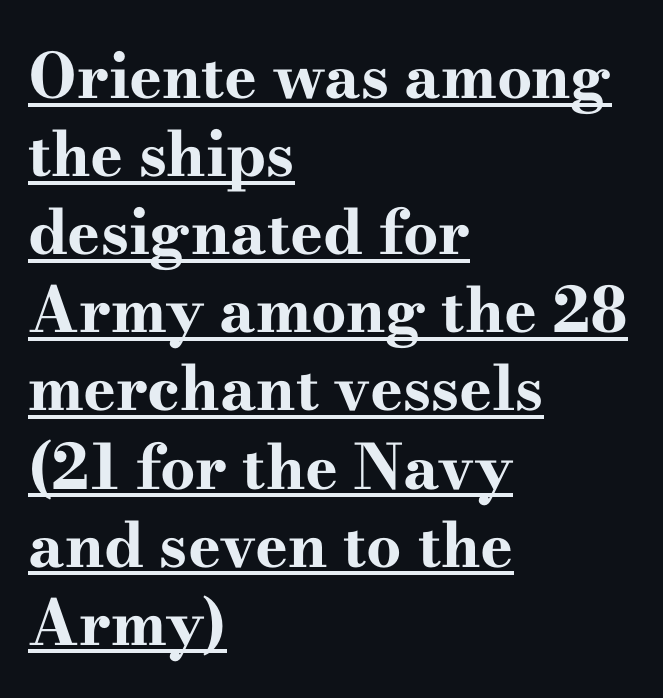
Q: Is the text bold? A: Yes.
Q: Is the text italic (slanted)? A: No, it is upright.
Q: Is the typeface a serif or a sans-serif typeface? A: Serif.
Q: Is the text underlined? A: Yes.
Q: How is the paragraph aligned? A: Left-aligned.
Q: Is the spacing between letters normal or unusually wide? A: Normal.
Q: Is the spacing between lines tight, normal or loose? A: Normal.
Q: Width (condensed, normal, or wide)? A: Wide.
Q: Stroke contrast? A: High.
Q: x-height? A: Small.
Q: Monospaced? A: No.
